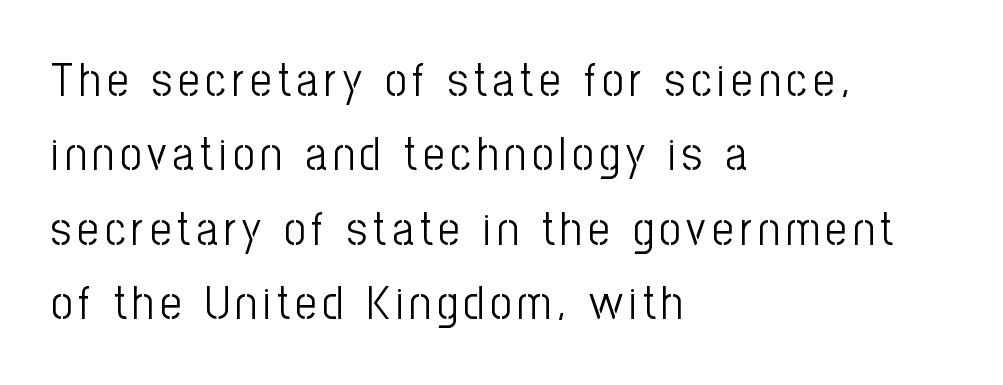
The image shows 47 px light, condensed sans-serif type, upright; set left-aligned, normal line spacing (1.58x), not underlined; low stroke contrast and a medium x-height.
